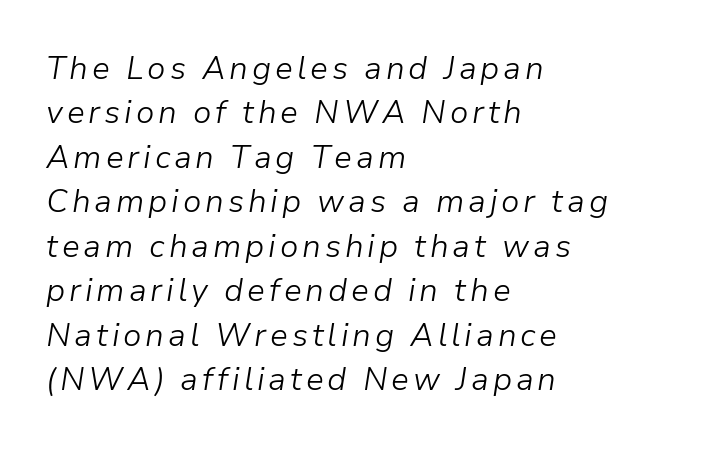
{"italic": "yes", "lean": "right", "slant_degrees": 9, "bold": "no", "weight": "light", "width": "normal", "stroke_contrast": "low", "x_height": "medium", "monospaced": "no", "underline": "no", "align": "left", "line_spacing": "normal", "line_spacing_ratio": 1.39, "glyph_px": 32}
